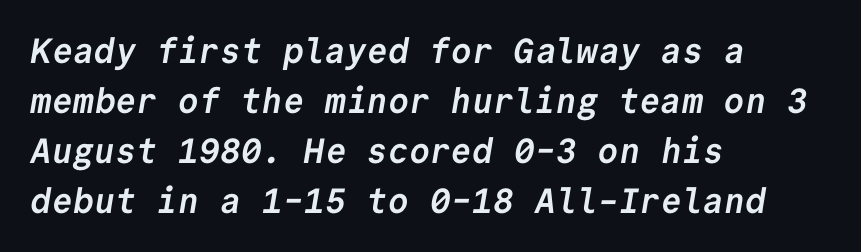
Q: Is the text bold? A: Yes.
Q: Is the typeface a serif or a sans-serif typeface? A: Sans-serif.
Q: Is the text underlined? A: No.
Q: How is the paragraph aligned? A: Left-aligned.
Q: Is the spacing between letters normal or unusually wide? A: Normal.
Q: Is the spacing between lines tight, normal or loose? A: Normal.
Q: Width (condensed, normal, or wide)? A: Normal.
Q: Stroke contrast? A: Low.
Q: x-height? A: Medium.
Q: Monospaced? A: Yes.
